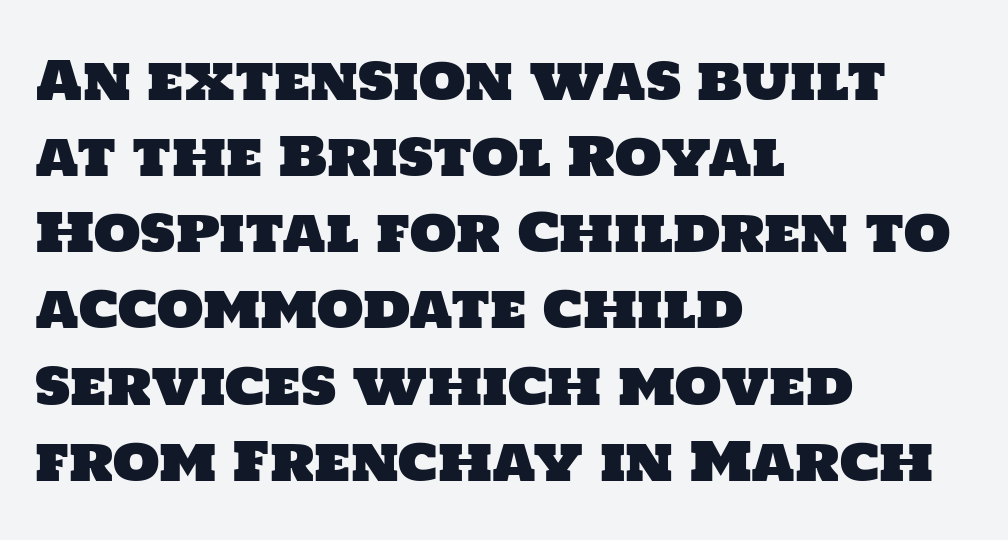
The image shows 54 px sans-serif type; set left-aligned, normal line spacing (1.41x), normal letter spacing, not underlined; low stroke contrast and a large x-height.
